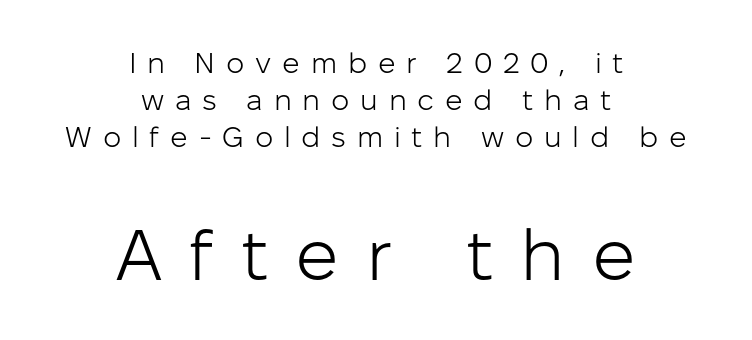
Larger block? The one below; the one above is distinctly smaller. Line starts and ends both wander, symmetrically. Stroke mass is kept to a normal reading level or below. Varying glyph widths throughout — classic text-font behaviour.
